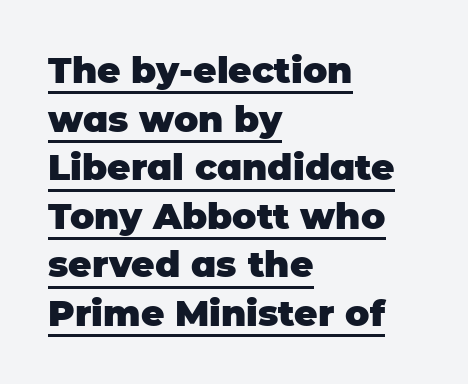
Font category for this specimen: sans-serif. Ordinary non-slanted type is in use. Reading down the column, the eye jumps a familiar distance to each next line. The text block is weighted toward the left margin, trailing off unevenly rightward. Default kerning and tracking; the words read as compact shapes. The specimen includes a rule beneath the text block's lines.
